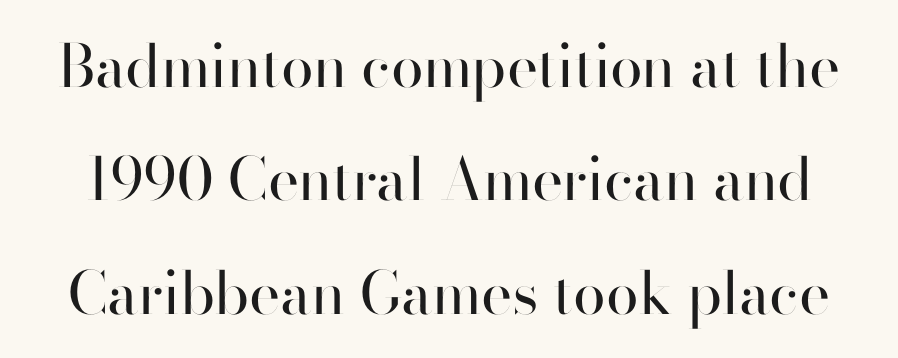
Q: Is the text bold? A: No.
Q: Is the text italic (slanted)? A: No, it is upright.
Q: Is the typeface a serif or a sans-serif typeface? A: Sans-serif.
Q: Is the text underlined? A: No.
Q: Is the spacing between letters normal or unusually wide? A: Normal.
Q: Is the spacing between lines tight, normal or loose? A: Loose.
Q: Width (condensed, normal, or wide)? A: Normal.
Q: Stroke contrast? A: High.
Q: x-height? A: Small.
Q: Monospaced? A: No.
